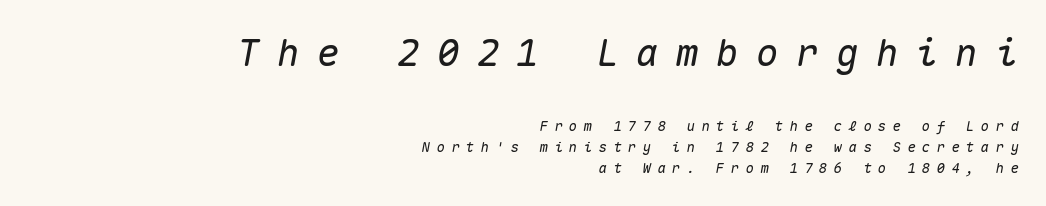
The image shows 38 px text type, italic (leaning right), monospaced; set right-aligned, normal line spacing (1.53x), unusually wide letter spacing (+0.45 em), not underlined; the first (top) block is 2.71x larger; medium stroke contrast and a medium x-height.
